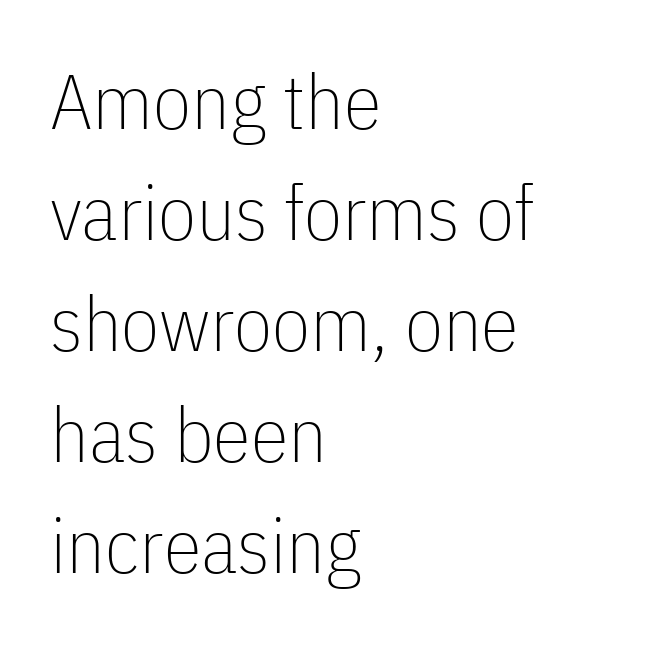
Q: Is the text bold? A: No.
Q: Is the text italic (slanted)? A: No, it is upright.
Q: Is the typeface a serif or a sans-serif typeface? A: Sans-serif.
Q: Is the text underlined? A: No.
Q: How is the paragraph aligned? A: Left-aligned.
Q: Is the spacing between letters normal or unusually wide? A: Normal.
Q: Is the spacing between lines tight, normal or loose? A: Normal.
Q: Width (condensed, normal, or wide)? A: Condensed.
Q: Stroke contrast? A: Low.
Q: x-height? A: Medium.
Q: Monospaced? A: No.
